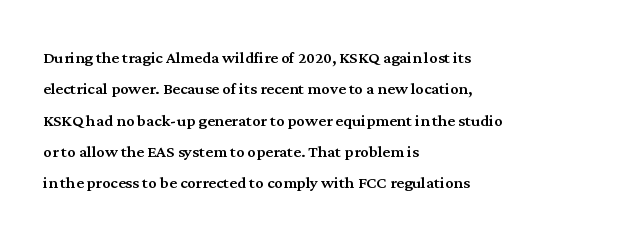
{"italic": "no", "underline": "no", "align": "left", "line_spacing": "normal", "line_spacing_ratio": 1.49, "letter_spacing": "normal", "letter_spacing_em": 0.0, "glyph_px": 21}
